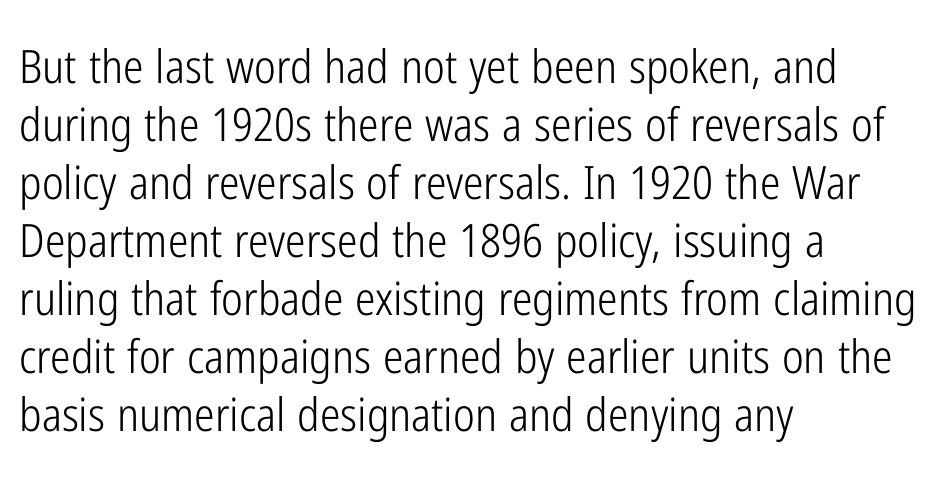
The image shows 46 px light, condensed sans-serif type, upright; set left-aligned, normal line spacing (1.26x), normal letter spacing, not underlined; low stroke contrast and a medium x-height.
